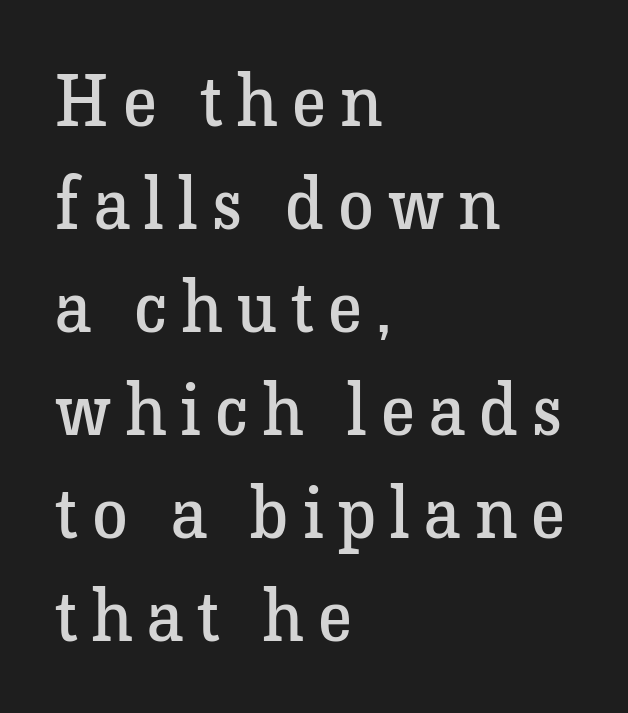
Q: Is the text bold? A: No.
Q: Is the text italic (slanted)? A: No, it is upright.
Q: Is the typeface a serif or a sans-serif typeface? A: Serif.
Q: Is the text underlined? A: No.
Q: How is the paragraph aligned? A: Left-aligned.
Q: Is the spacing between letters normal or unusually wide? A: Unusually wide.
Q: Is the spacing between lines tight, normal or loose? A: Normal.
Q: Width (condensed, normal, or wide)? A: Normal.
Q: Stroke contrast? A: Low.
Q: x-height? A: Medium.
Q: Monospaced? A: No.
